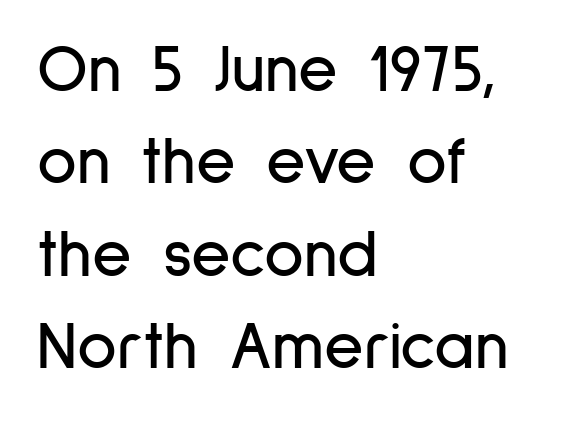
A typesetter would call this proportional, since set widths differ per character. Every row of glyphs begins at an identical x-position on the left. What kind of face is this? One without serifs — a sans. Compared with typical body copy, the letter spacing here is the same. Notice how descenders clear the ascenders below comfortably — that's standard leading.
